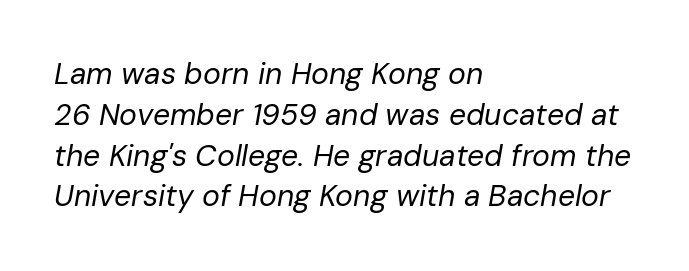
Q: Is the text bold? A: No.
Q: Is the text italic (slanted)? A: Yes, it leans right by about 10 degrees.
Q: Is the text underlined? A: No.
Q: How is the paragraph aligned? A: Left-aligned.
Q: Is the spacing between letters normal or unusually wide? A: Normal.
Q: Is the spacing between lines tight, normal or loose? A: Normal.
Q: Width (condensed, normal, or wide)? A: Normal.
Q: Stroke contrast? A: Low.
Q: x-height? A: Medium.
Q: Monospaced? A: No.
